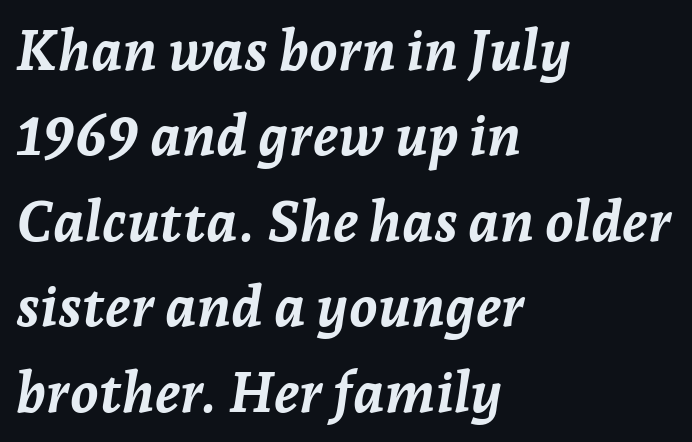
The image shows 57 px semibold type, italic (leaning right); set left-aligned, normal line spacing (1.5x), normal letter spacing, not underlined; low stroke contrast and a medium x-height.
